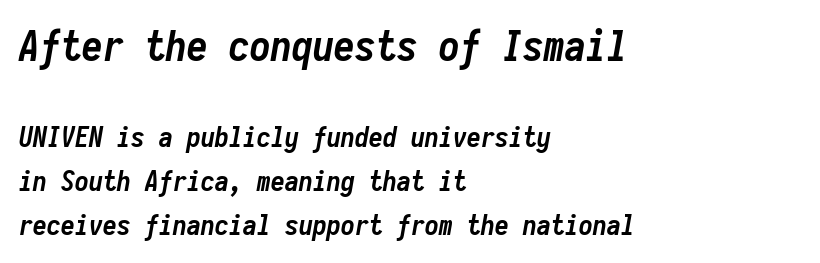
{"italic": "yes", "lean": "right", "slant_degrees": 10, "bold": "yes", "weight": "semibold", "width": "condensed", "stroke_contrast": "low", "x_height": "medium", "monospaced": "yes", "underline": "no", "align": "left", "line_spacing": "normal", "line_spacing_ratio": 1.58, "letter_spacing": "normal", "letter_spacing_em": 0.0, "larger_block": "first", "size_ratio": 1.5, "glyph_px": 42}
